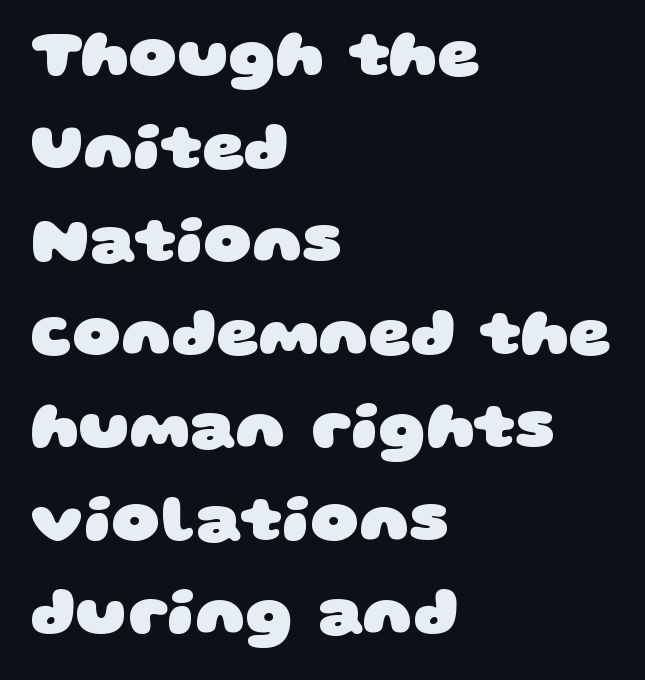
This sample keeps an unexceptional amount of space between lines. Check the space under the baseline: it is left empty. A typesetter would label this face a sans. These lines keep a tight, regular rhythm from letter to letter.
